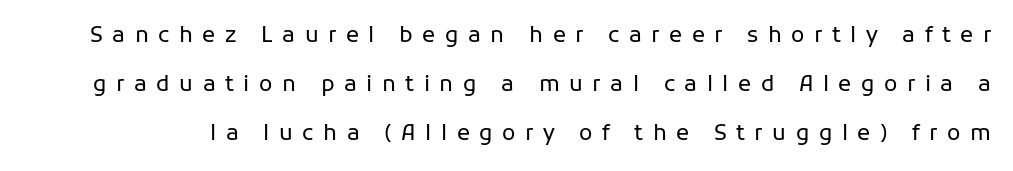
Q: Is the text bold? A: No.
Q: Is the text italic (slanted)? A: No, it is upright.
Q: Is the text underlined? A: No.
Q: Is the spacing between letters normal or unusually wide? A: Unusually wide.
Q: Is the spacing between lines tight, normal or loose? A: Loose.
